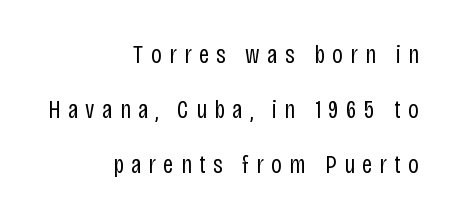
{"italic": "no", "bold": "no", "underline": "no", "align": "right", "line_spacing": "loose", "line_spacing_ratio": 2.11, "letter_spacing": "wide", "letter_spacing_em": 0.28, "glyph_px": 26}
